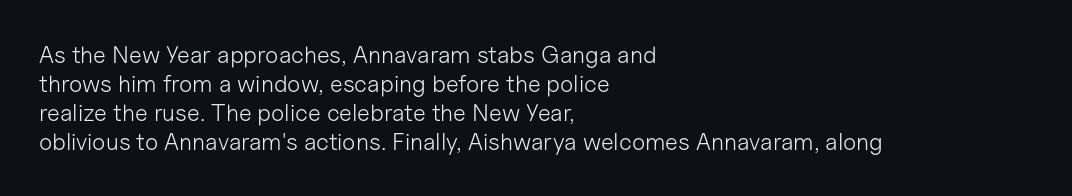
The image shows 24 px text type, upright; set left-aligned, line spacing 1.21x, normal letter spacing, not underlined.
